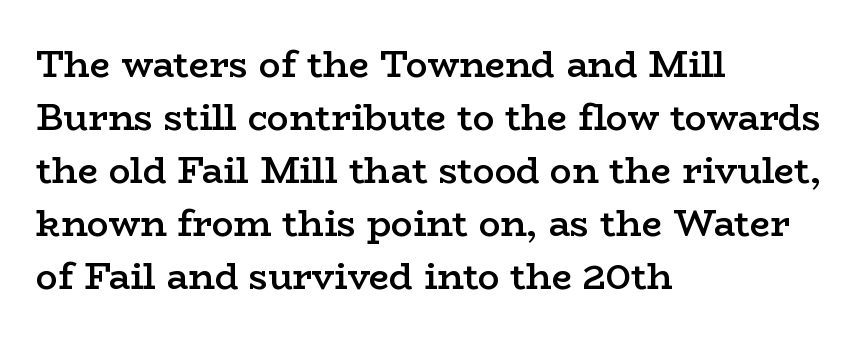
{"serif": "yes", "italic": "no", "bold": "semi", "weight": "semibold", "width": "wide", "stroke_contrast": "low", "x_height": "medium", "monospaced": "no", "underline": "no", "align": "left", "line_spacing": "normal", "line_spacing_ratio": 1.47, "letter_spacing": "normal", "letter_spacing_em": 0.0, "glyph_px": 36}
